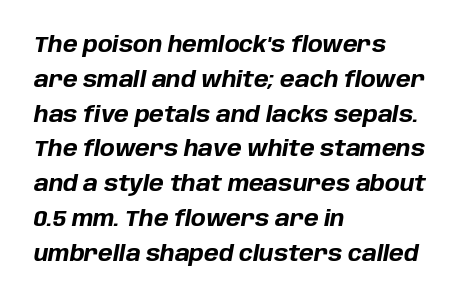
{"italic": "yes", "lean": "right", "slant_degrees": 10, "bold": "yes", "underline": "no", "align": "left", "line_spacing": "normal", "line_spacing_ratio": 1.58, "letter_spacing": "normal", "letter_spacing_em": 0.0, "glyph_px": 22}
